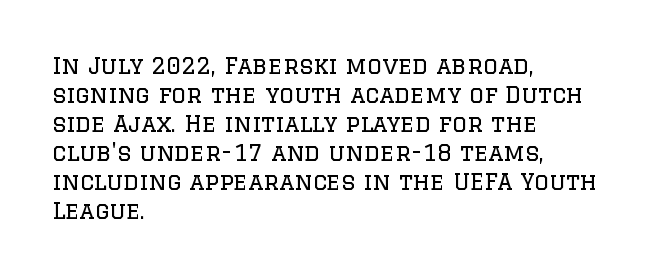
A typesetter would call this zero additional tracking. If you drew a line through each stem, it would be perfectly vertical. This block has exactly the height ordinary leading produces. Teacher's note: observe the even left margin — that is flush-left alignment. The area under the type is left untouched. This is not heavy type; no bold has been used.
